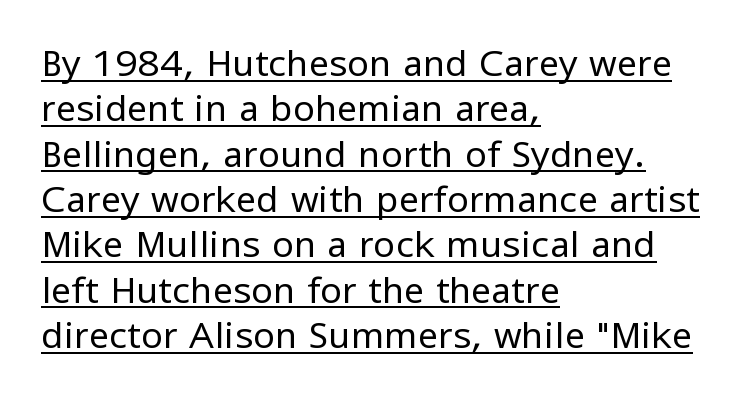
The space between consecutive lines is moderate. Does the copy run flush right? No — it runs flush left. Caption: lettering with a line underneath. The typesetting does not lean heavy: it is not bold. You could call the tracking neutral — neither tight nor loose.
